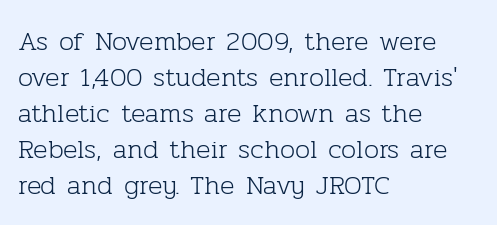
{"italic": "no", "bold": "no", "underline": "no", "align": "left", "line_spacing": "normal", "line_spacing_ratio": 1.33, "letter_spacing": "normal", "letter_spacing_em": 0.0, "glyph_px": 27}
